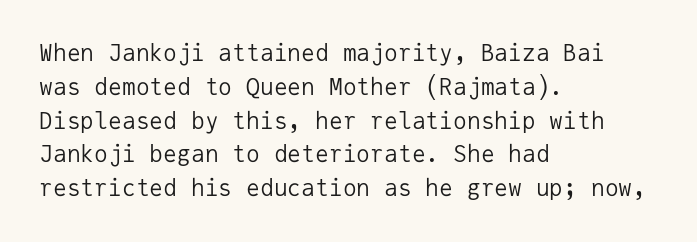
The image shows 23 px text type, upright; set left-aligned, normal line spacing (1.47x), normal letter spacing, not underlined.
